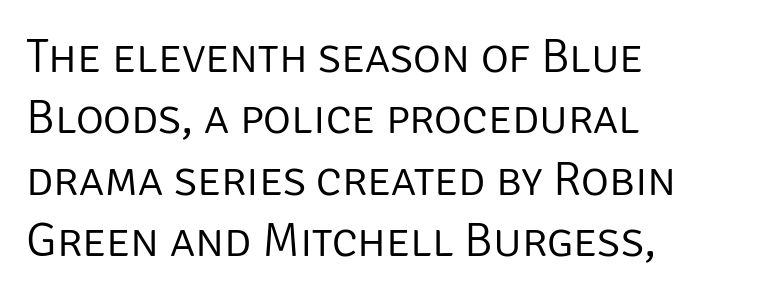
Q: Is the text bold? A: No.
Q: Is the text italic (slanted)? A: No, it is upright.
Q: Is the typeface a serif or a sans-serif typeface? A: Sans-serif.
Q: Is the text underlined? A: No.
Q: How is the paragraph aligned? A: Left-aligned.
Q: Is the spacing between letters normal or unusually wide? A: Normal.
Q: Is the spacing between lines tight, normal or loose? A: Normal.
Q: Width (condensed, normal, or wide)? A: Normal.
Q: Stroke contrast? A: Low.
Q: x-height? A: Large.
Q: Monospaced? A: No.
